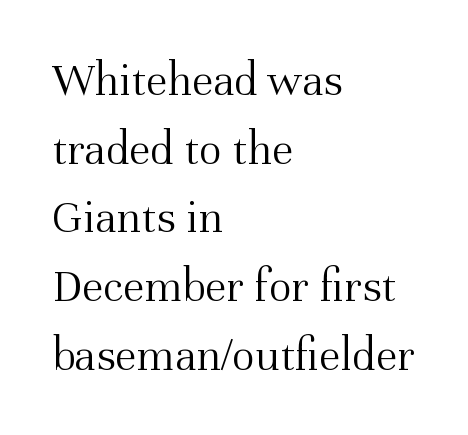
Q: Is the text bold? A: No.
Q: Is the text italic (slanted)? A: No, it is upright.
Q: Is the typeface a serif or a sans-serif typeface? A: Serif.
Q: Is the text underlined? A: No.
Q: How is the paragraph aligned? A: Left-aligned.
Q: Is the spacing between letters normal or unusually wide? A: Normal.
Q: Is the spacing between lines tight, normal or loose? A: Normal.
Q: Width (condensed, normal, or wide)? A: Normal.
Q: Stroke contrast? A: Medium.
Q: x-height? A: Medium.
Q: Monospaced? A: No.
